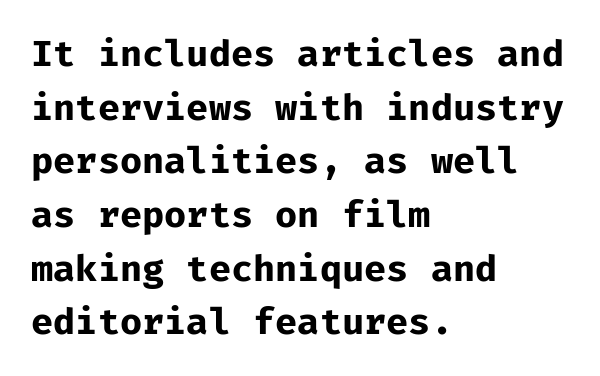
The image shows 37 px bold sans-serif type, upright, monospaced; set left-aligned, normal line spacing (1.45x), normal letter spacing, not underlined; low stroke contrast and a medium x-height.
